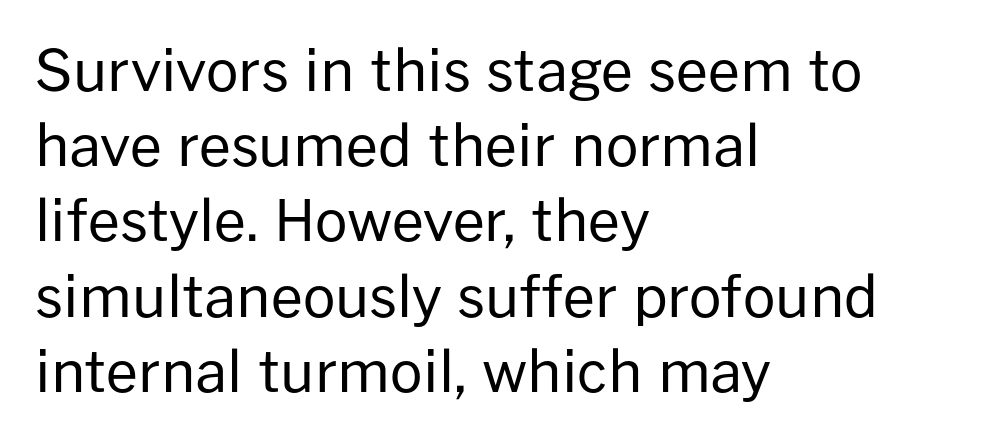
Q: Is the text bold? A: No.
Q: Is the text italic (slanted)? A: No, it is upright.
Q: Is the typeface a serif or a sans-serif typeface? A: Sans-serif.
Q: Is the text underlined? A: No.
Q: How is the paragraph aligned? A: Left-aligned.
Q: Is the spacing between letters normal or unusually wide? A: Normal.
Q: Is the spacing between lines tight, normal or loose? A: Normal.
Q: Width (condensed, normal, or wide)? A: Normal.
Q: Stroke contrast? A: Low.
Q: x-height? A: Medium.
Q: Monospaced? A: No.
